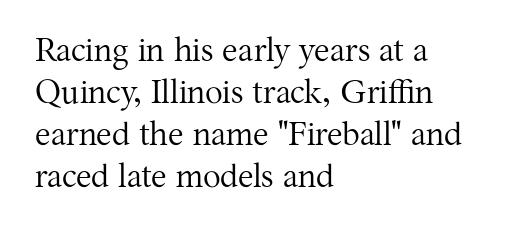
The image shows 33 px regular-weight serif type, upright; set left-aligned, normal line spacing (1.27x), normal letter spacing, not underlined; medium stroke contrast and a medium x-height.
